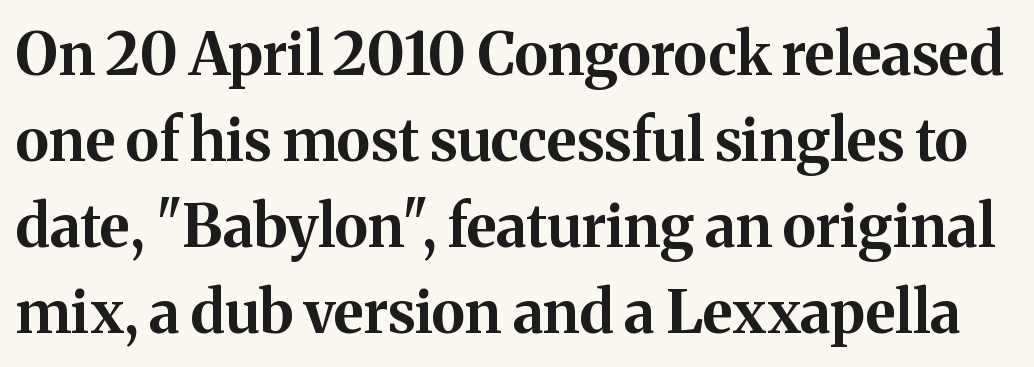
The image shows 59 px bold serif type, upright; set normal line spacing (1.46x), normal letter spacing, not underlined; medium stroke contrast and a medium x-height.
